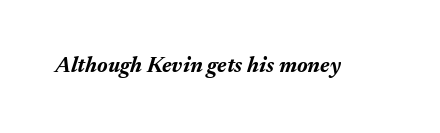
Q: Is the text bold? A: Yes.
Q: Is the text italic (slanted)? A: Yes, it leans right by about 17 degrees.
Q: Is the text underlined? A: No.
Q: Is the spacing between letters normal or unusually wide? A: Normal.
